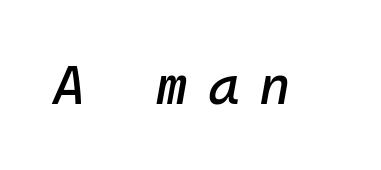
Q: Is the text italic (slanted)? A: Yes, it leans right by about 10 degrees.
Q: Is the text underlined? A: No.
Q: Is the spacing between letters normal or unusually wide? A: Unusually wide.
Q: Width (condensed, normal, or wide)? A: Normal.
Q: Stroke contrast? A: Low.
Q: x-height? A: Medium.
Q: Monospaced? A: Yes.
